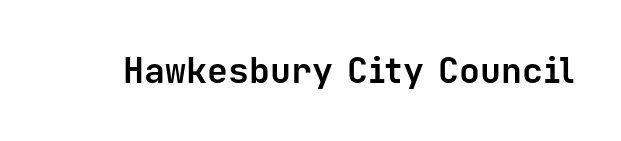
The image shows 35 px bold sans-serif type, upright, monospaced; set normal letter spacing, not underlined; low stroke contrast and a medium x-height.
